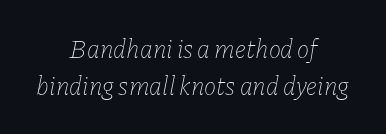
The image shows 26 px text type, italic (leaning right); set centered, normal line spacing (1.43x), normal letter spacing, not underlined.
